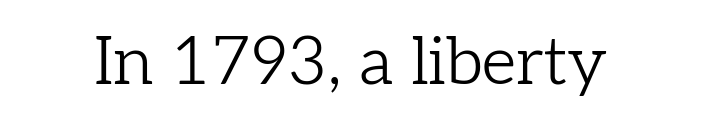
The image shows 67 px light serif type, upright; set normal letter spacing, not underlined; low stroke contrast and a medium x-height.
